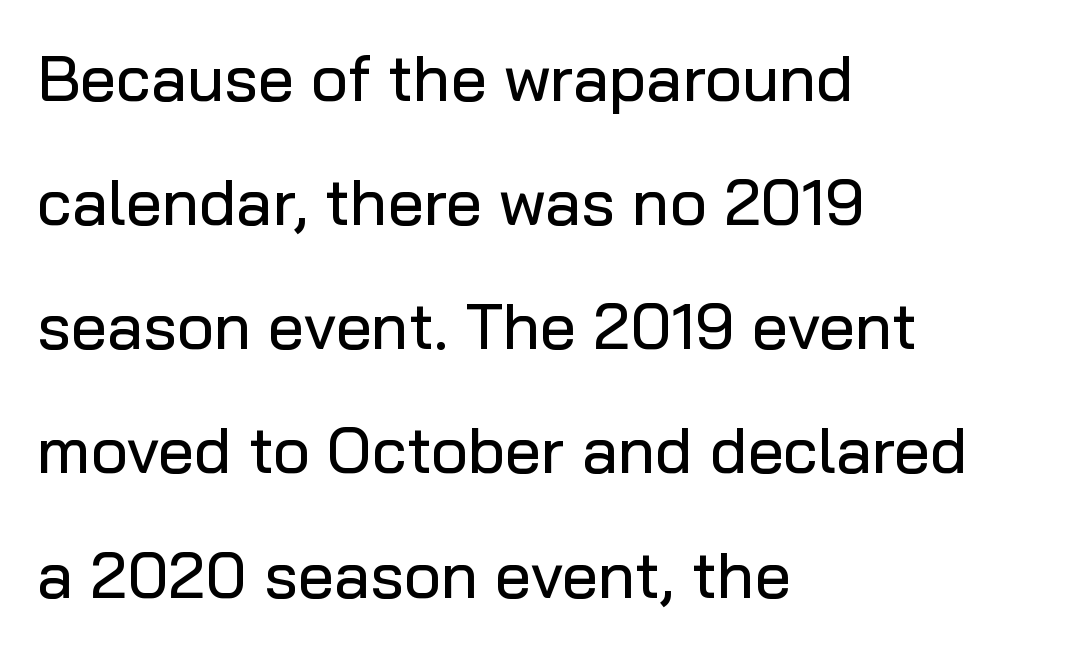
Q: Is the text italic (slanted)? A: No, it is upright.
Q: Is the typeface a serif or a sans-serif typeface? A: Sans-serif.
Q: Is the text underlined? A: No.
Q: How is the paragraph aligned? A: Left-aligned.
Q: Is the spacing between letters normal or unusually wide? A: Normal.
Q: Is the spacing between lines tight, normal or loose? A: Loose.
Q: Width (condensed, normal, or wide)? A: Normal.
Q: Stroke contrast? A: Low.
Q: x-height? A: Medium.
Q: Monospaced? A: No.
